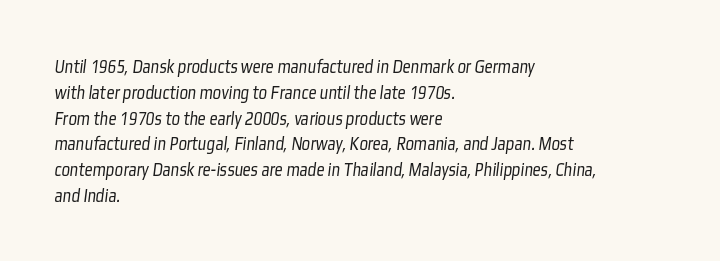
The image shows 20 px text type; set left-aligned, normal line spacing (1.29x), normal letter spacing, not underlined.
